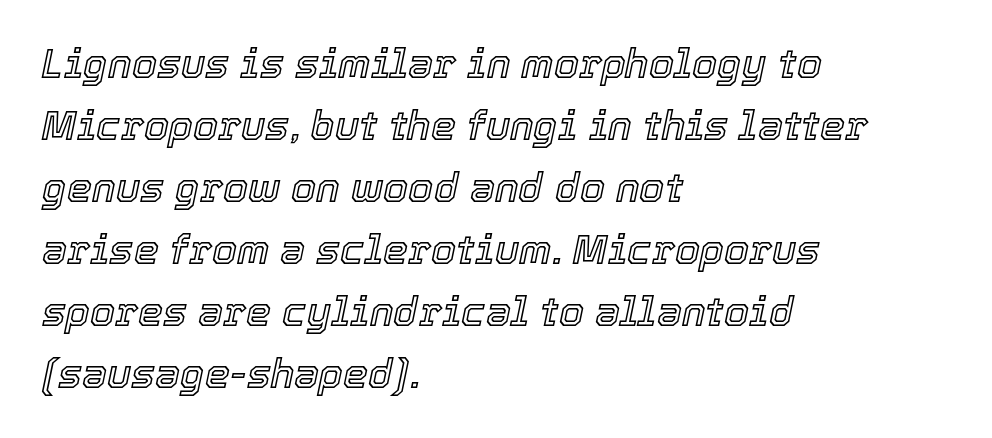
The image shows 40 px text type, italic (leaning right); set left-aligned, normal line spacing (1.55x), normal letter spacing, not underlined; a medium x-height.
